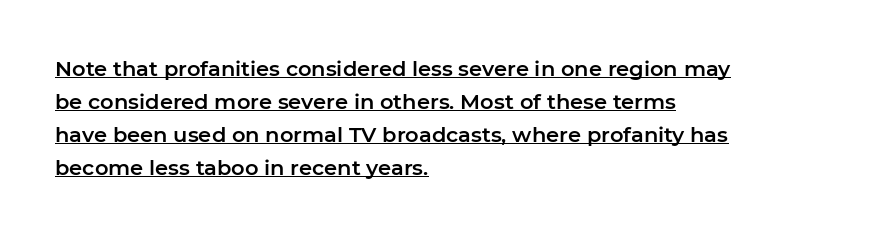
{"italic": "no", "underline": "yes", "align": "left", "line_spacing": "normal", "line_spacing_ratio": 1.57, "letter_spacing": "normal", "letter_spacing_em": 0.0, "glyph_px": 21}
